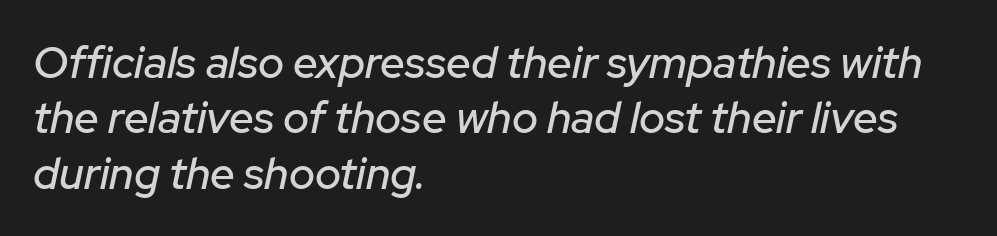
Q: Is the text italic (slanted)? A: Yes, it leans right by about 12 degrees.
Q: Is the text underlined? A: No.
Q: How is the paragraph aligned? A: Left-aligned.
Q: Is the spacing between letters normal or unusually wide? A: Normal.
Q: Is the spacing between lines tight, normal or loose? A: Normal.
Q: Width (condensed, normal, or wide)? A: Normal.
Q: Stroke contrast? A: Low.
Q: x-height? A: Medium.
Q: Monospaced? A: No.
